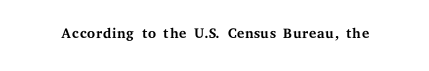
{"italic": "no", "bold": "no", "underline": "no", "letter_spacing": "normal", "letter_spacing_em": 0.0, "glyph_px": 21}
